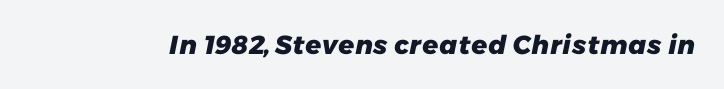
Set as a true bold cut, around the 700 mark. No word sits above an underline. Nothing unusual about the tracking: characters are spaced as the font intends.
